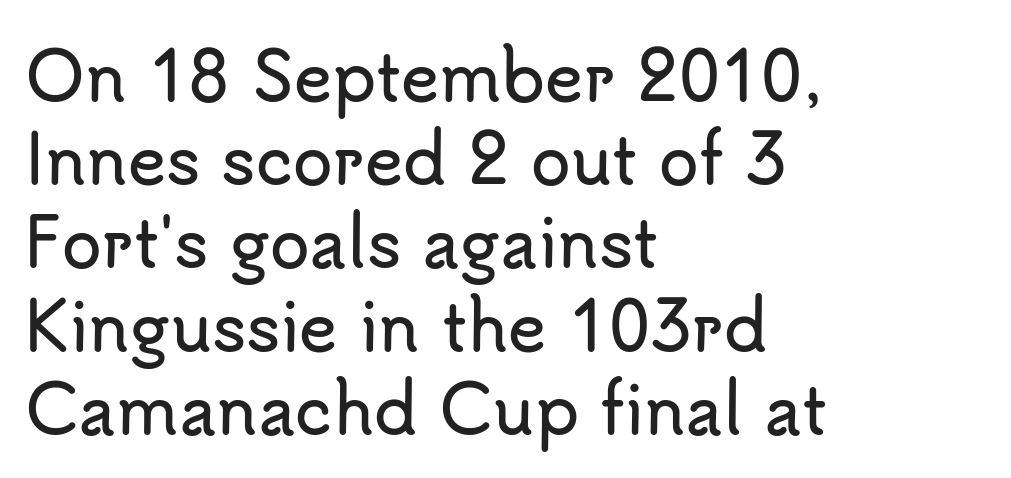
Typeset ragged right — the left edge is the straight one. Check where the strokes stop: nothing finishes them off — pure sans. Each letter keeps its own natural width here, so spacing adapts to shape. The glyphs are unaccompanied by any horizontal stroke below them. A roman cut, with each character standing at attention. One glance says typical: line gaps are just what's usual.
